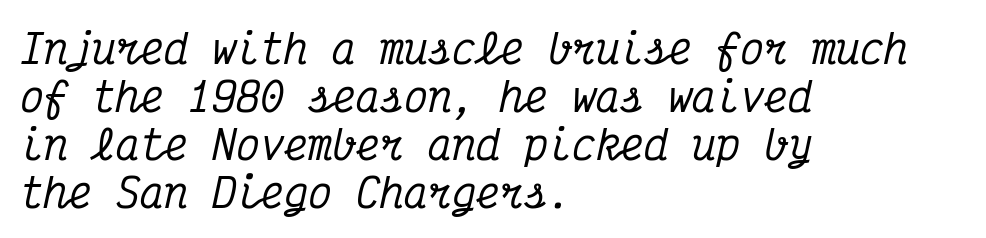
The image shows 40 px condensed serif type, italic (leaning right), monospaced; set left-aligned, line spacing 1.2x, normal letter spacing, not underlined; medium stroke contrast and a medium x-height.
